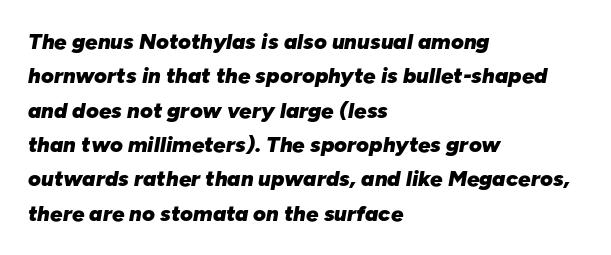
The image shows 22 px bold type, italic (leaning right); set left-aligned, normal line spacing (1.56x), normal letter spacing, not underlined.
